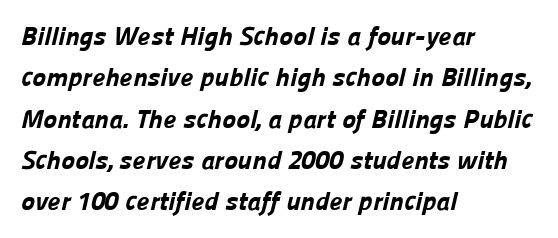
{"bold": "yes", "underline": "no", "align": "left", "line_spacing": "normal", "line_spacing_ratio": 1.59, "letter_spacing": "normal", "letter_spacing_em": 0.0, "glyph_px": 26}
